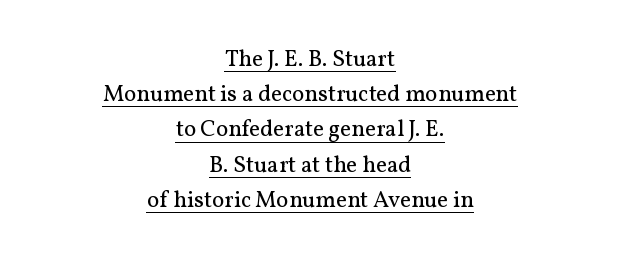
The sample's only ornament is a line tracing under the words. Casual observation: everything's sitting right in the middle. The line-height multiplier appears to be the usual default. No letter is thick-stroked: the sample isn't bold. What stands out about the letter spacing? Nothing — it is the standard amount. Style check: upright.
